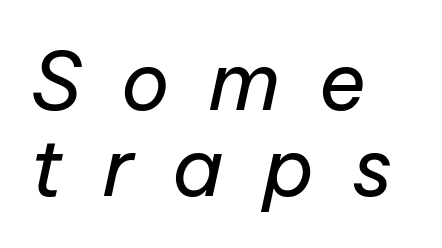
The image shows 80 px regular-weight type, italic (leaning right); set left-aligned, tight line spacing (1.07x), unusually wide letter spacing (+0.48 em), not underlined; low stroke contrast and a medium x-height.
